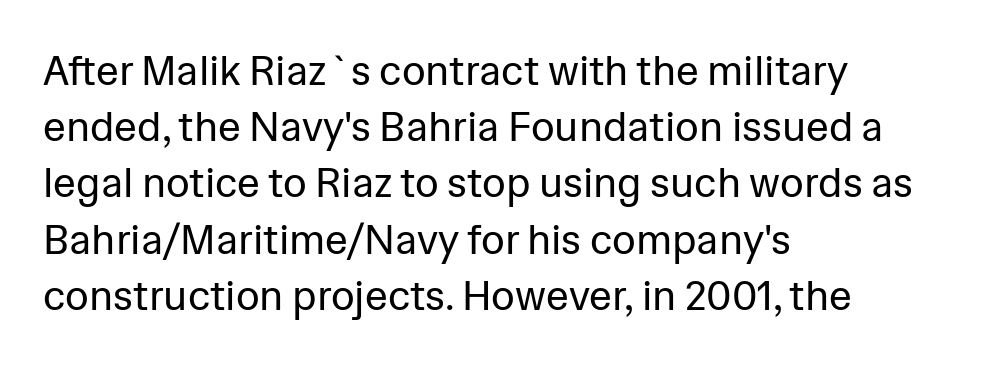
{"serif": "no", "italic": "no", "bold": "no", "weight": "regular", "width": "normal", "stroke_contrast": "low", "x_height": "medium", "monospaced": "no", "underline": "no", "align": "left", "line_spacing": "normal", "line_spacing_ratio": 1.37, "letter_spacing": "normal", "letter_spacing_em": 0.0, "glyph_px": 41}
